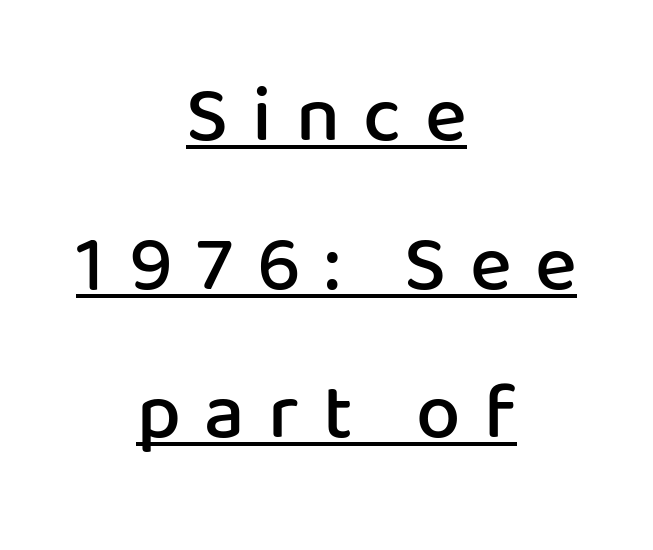
Q: Is the text bold? A: Semi-bold.
Q: Is the text italic (slanted)? A: No, it is upright.
Q: Is the typeface a serif or a sans-serif typeface? A: Sans-serif.
Q: Is the text underlined? A: Yes.
Q: How is the paragraph aligned? A: Centered.
Q: Is the spacing between letters normal or unusually wide? A: Unusually wide.
Q: Width (condensed, normal, or wide)? A: Normal.
Q: Stroke contrast? A: Low.
Q: x-height? A: Medium.
Q: Monospaced? A: No.
